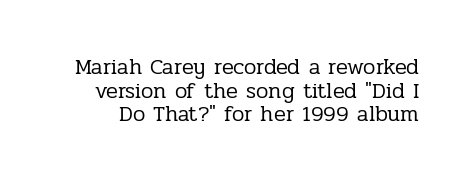
Q: Is the text bold? A: No.
Q: Is the text italic (slanted)? A: No, it is upright.
Q: Is the text underlined? A: No.
Q: Is the spacing between letters normal or unusually wide? A: Normal.
Q: Is the spacing between lines tight, normal or loose? A: Tight.
